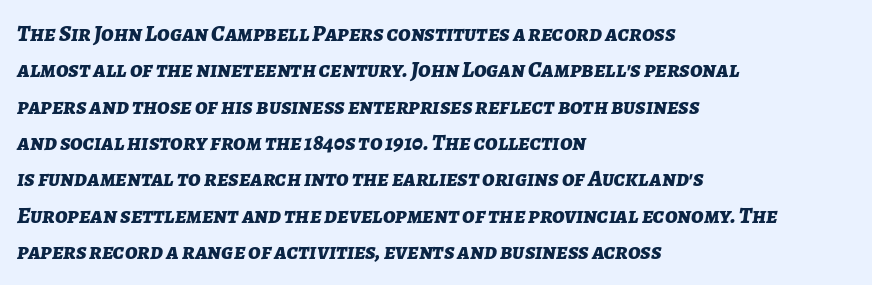
Q: Is the text bold? A: Yes.
Q: Is the text italic (slanted)? A: Yes, it leans right by about 7 degrees.
Q: Is the text underlined? A: No.
Q: How is the paragraph aligned? A: Left-aligned.
Q: Is the spacing between letters normal or unusually wide? A: Normal.
Q: Is the spacing between lines tight, normal or loose? A: Normal.
